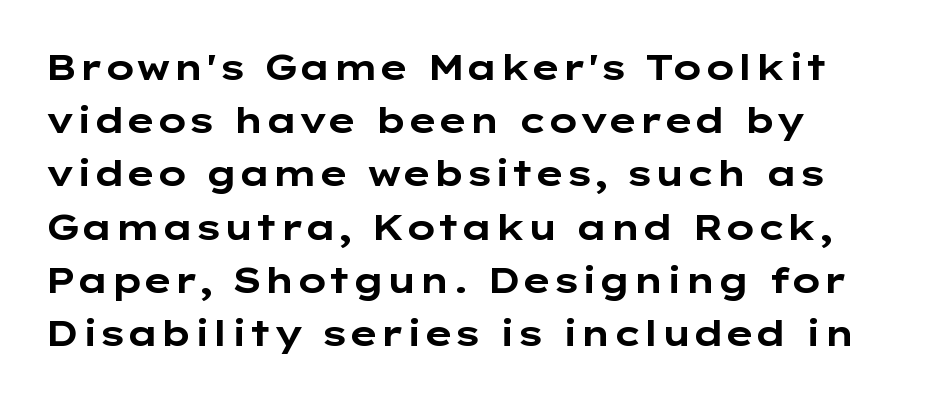
Q: Is the text bold? A: Yes.
Q: Is the text italic (slanted)? A: No, it is upright.
Q: Is the typeface a serif or a sans-serif typeface? A: Sans-serif.
Q: Is the text underlined? A: No.
Q: Is the spacing between letters normal or unusually wide? A: Normal.
Q: Is the spacing between lines tight, normal or loose? A: Normal.
Q: Width (condensed, normal, or wide)? A: Wide.
Q: Stroke contrast? A: Low.
Q: x-height? A: Medium.
Q: Monospaced? A: No.
